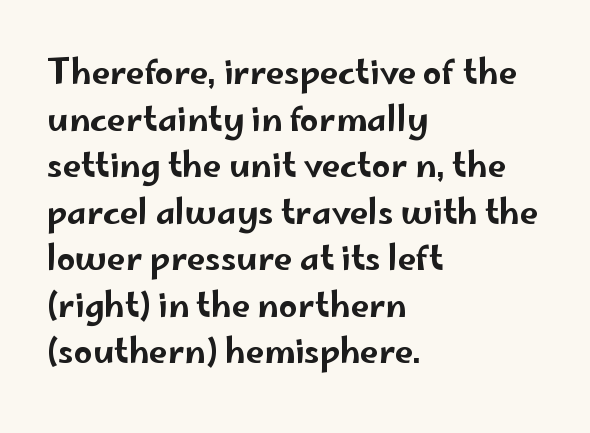
{"serif": "no", "italic": "no", "width": "wide", "stroke_contrast": "low", "x_height": "small", "monospaced": "no", "underline": "no", "align": "left", "line_spacing": "normal", "line_spacing_ratio": 1.41, "letter_spacing": "normal", "letter_spacing_em": 0.0, "glyph_px": 33}
